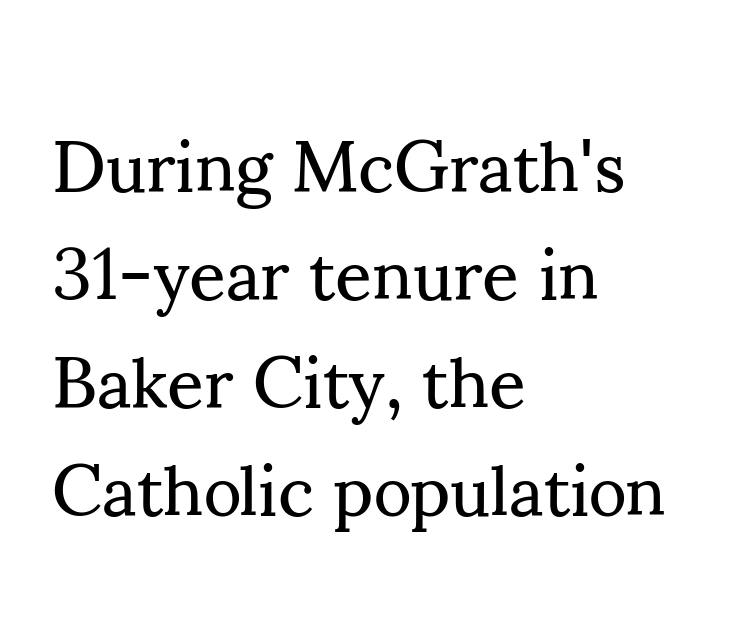
{"serif": "yes", "italic": "no", "bold": "no", "weight": "regular", "width": "normal", "stroke_contrast": "medium", "x_height": "small", "monospaced": "no", "underline": "no", "align": "left", "line_spacing": "normal", "line_spacing_ratio": 1.5, "letter_spacing": "normal", "letter_spacing_em": 0.0, "glyph_px": 72}
